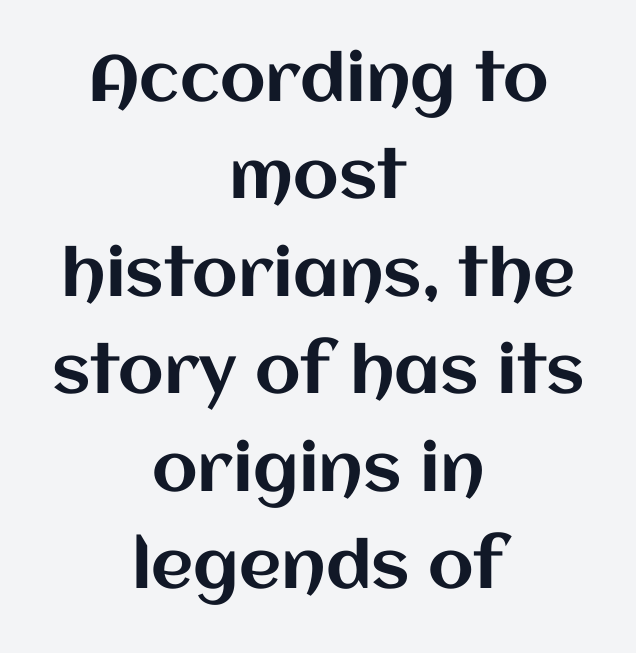
Glyph-to-glyph distance matches everyday printed text. Reading down the column, the eye jumps a familiar distance to each next line. The rendering uses natural spacing where letterforms have individual widths. In terms of posture, this sample is upright. Leftover space on each line is divided equally before and after the words. The strip under each line holds only bare page.
